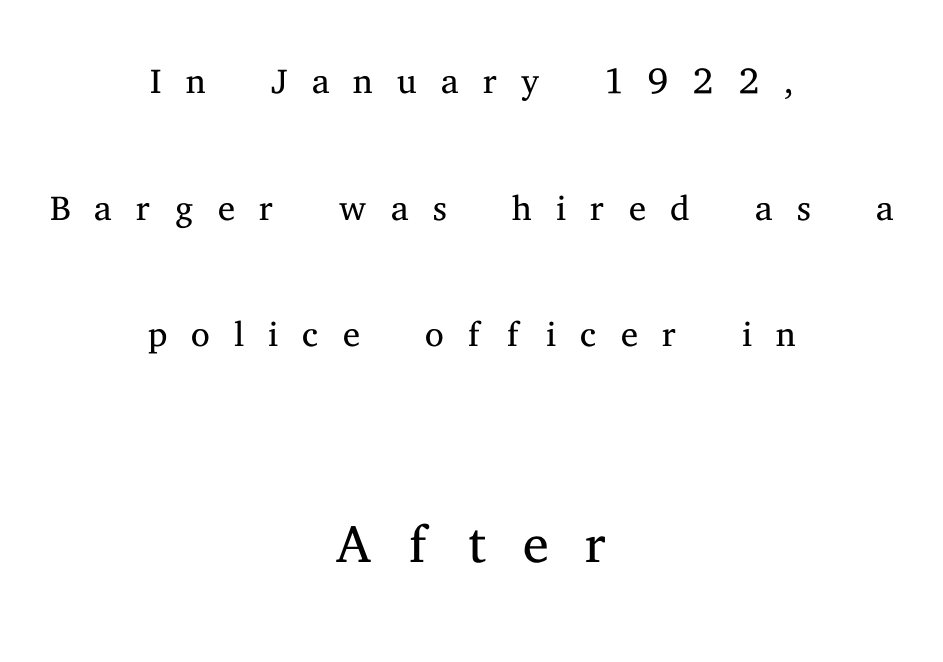
The image shows 80 px light serif type, upright; set centered, loose line spacing (2.39x), unusually wide letter spacing (+0.46 em), not underlined; the second (bottom) block is 1.51x larger; medium stroke contrast and a medium x-height.
